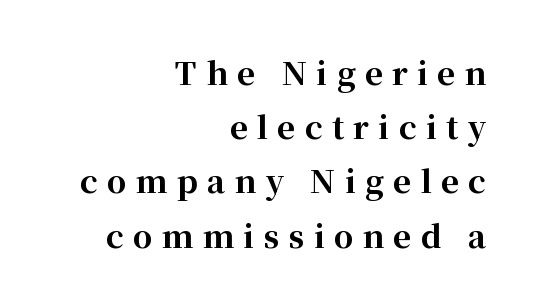
The image shows 31 px bold serif type, upright; set right-aligned, line spacing 1.75x, unusually wide letter spacing (+0.3 em), not underlined; high stroke contrast and a medium x-height.
